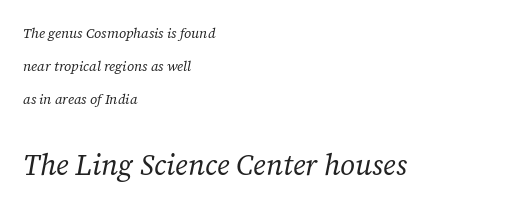
Q: Is the text bold? A: No.
Q: Is the text italic (slanted)? A: Yes, it leans right by about 12 degrees.
Q: Is the typeface a serif or a sans-serif typeface? A: Serif.
Q: Is the text underlined? A: No.
Q: How is the paragraph aligned? A: Left-aligned.
Q: Is the spacing between letters normal or unusually wide? A: Normal.
Q: Is the spacing between lines tight, normal or loose? A: Loose.
Q: Which block of text is set in a larger size, the first (top) or the second (bottom)? A: The second (bottom) one.
Q: Width (condensed, normal, or wide)? A: Normal.
Q: Stroke contrast? A: Low.
Q: x-height? A: Medium.
Q: Monospaced? A: No.
